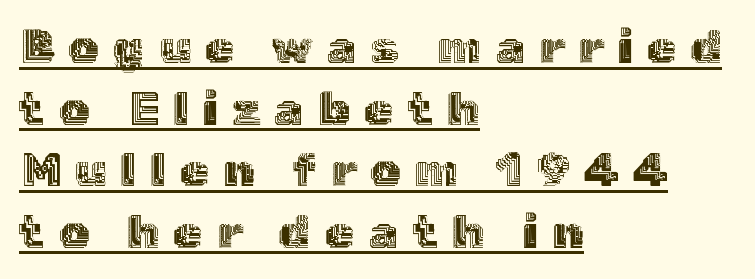
{"italic": "no", "width": "normal", "x_height": "medium", "monospaced": "no", "underline": "yes", "align": "left", "line_spacing": "normal", "line_spacing_ratio": 1.31, "letter_spacing": "wide", "letter_spacing_em": 0.31, "glyph_px": 47}
